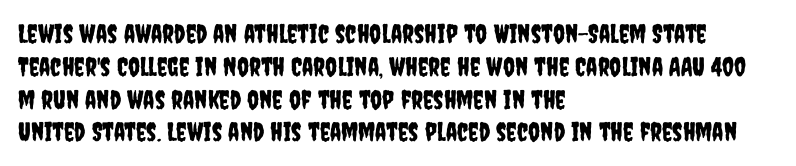
Q: Is the text italic (slanted)? A: No, it is upright.
Q: Is the text underlined? A: No.
Q: How is the paragraph aligned? A: Left-aligned.
Q: Is the spacing between letters normal or unusually wide? A: Normal.
Q: Is the spacing between lines tight, normal or loose? A: Normal.
